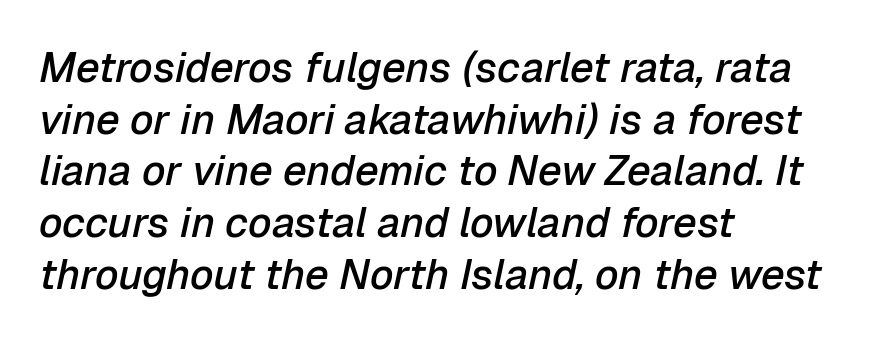
{"italic": "yes", "lean": "right", "slant_degrees": 12, "bold": "semi", "weight": "semibold", "width": "normal", "stroke_contrast": "low", "x_height": "medium", "monospaced": "no", "underline": "no", "align": "left", "line_spacing_ratio": 1.23, "letter_spacing": "normal", "letter_spacing_em": 0.0, "glyph_px": 42}
